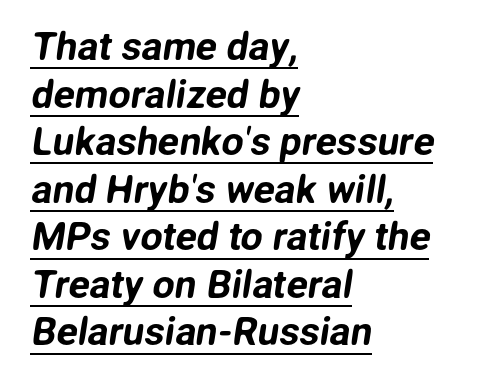
Students, note that the glyphs here touch the page at normal intervals. The passage is arranged the way most books set body copy — flush left. Look at the bottom of the vertical strokes: they stop flat, with no serifs. A continuous stroke trails under the words, as in a hyperlink. Do the characters align in a grid? No, the font is proportional.
